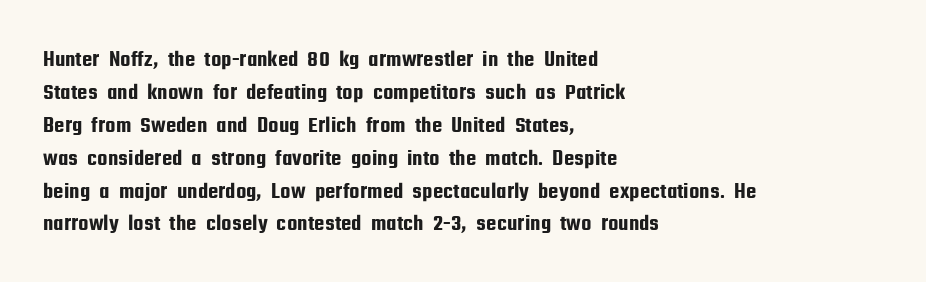
Plain, unruled lines of type. Letter spacing: default. Quick note: interline space is typical. Does the lettering tilt? It doesn't — this is upright. One-word summary of the alignment: left.
